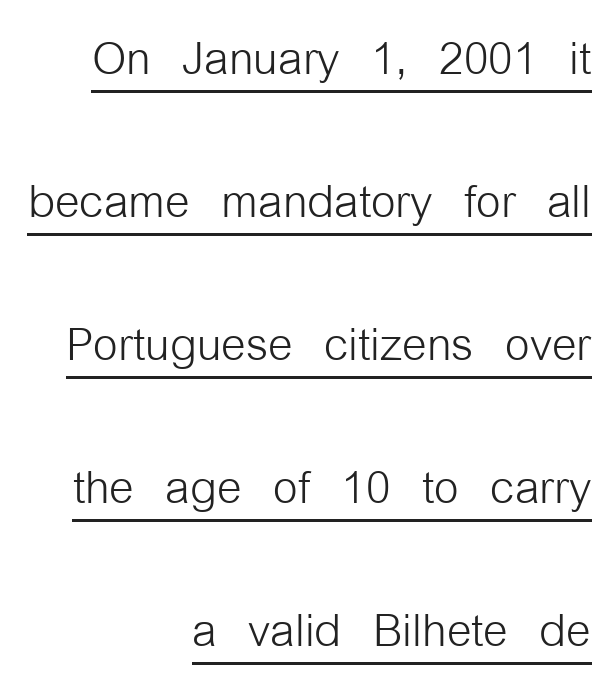
The image shows 63 px light, condensed sans-serif type, upright; set right-aligned, loose line spacing (2.27x), normal letter spacing, underlined; low stroke contrast and a medium x-height.
